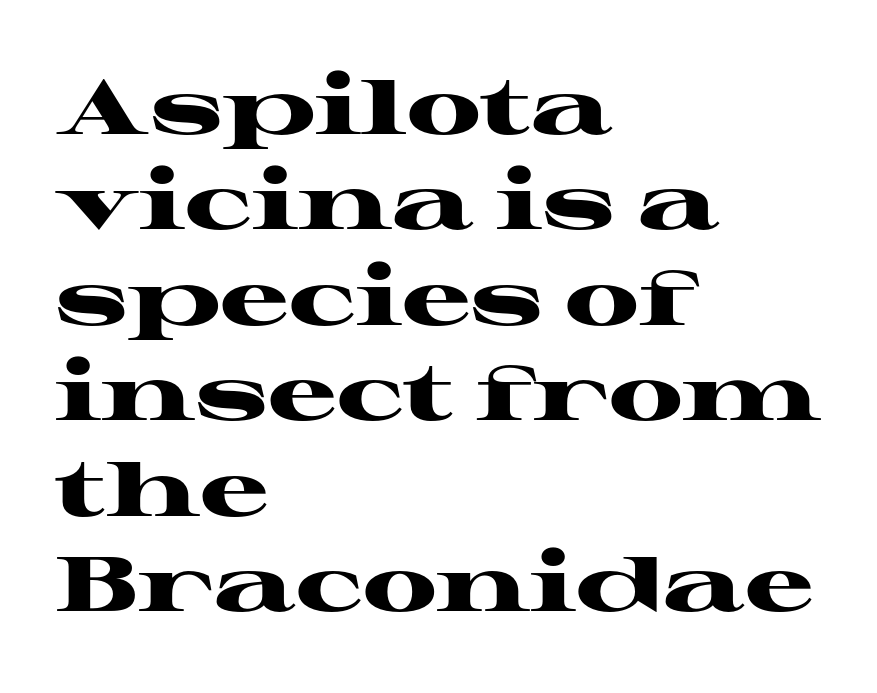
The image shows 77 px heavy, wide serif type, upright; set left-aligned, line spacing 1.24x, normal letter spacing, not underlined; high stroke contrast and a medium x-height.
